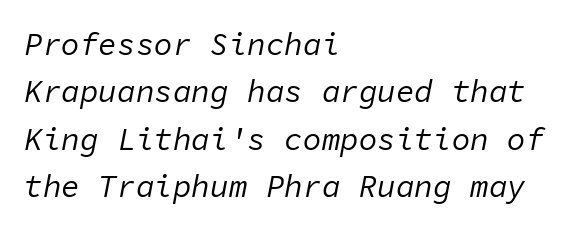
Q: Is the text bold? A: No.
Q: Is the text italic (slanted)? A: Yes, it leans right by about 11 degrees.
Q: Is the text underlined? A: No.
Q: How is the paragraph aligned? A: Left-aligned.
Q: Is the spacing between letters normal or unusually wide? A: Normal.
Q: Is the spacing between lines tight, normal or loose? A: Normal.
Q: Width (condensed, normal, or wide)? A: Normal.
Q: Stroke contrast? A: Low.
Q: x-height? A: Medium.
Q: Monospaced? A: Yes.
